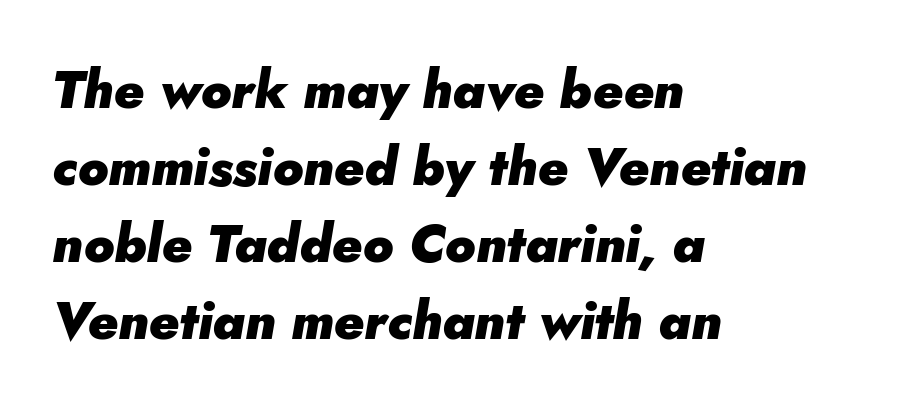
Q: Is the text bold? A: Yes.
Q: Is the text italic (slanted)? A: Yes, it leans right by about 5 degrees.
Q: Is the text underlined? A: No.
Q: How is the paragraph aligned? A: Left-aligned.
Q: Is the spacing between letters normal or unusually wide? A: Normal.
Q: Is the spacing between lines tight, normal or loose? A: Normal.
Q: Width (condensed, normal, or wide)? A: Normal.
Q: Stroke contrast? A: Low.
Q: x-height? A: Small.
Q: Monospaced? A: No.
